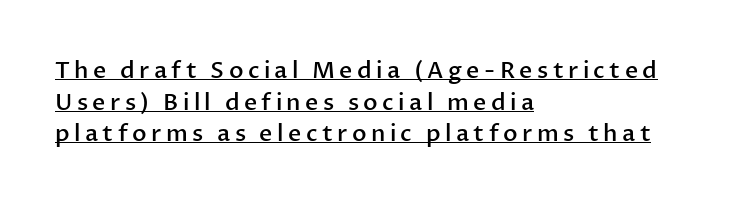
The image shows 23 px text type, upright; set left-aligned, normal line spacing (1.38x), underlined.
